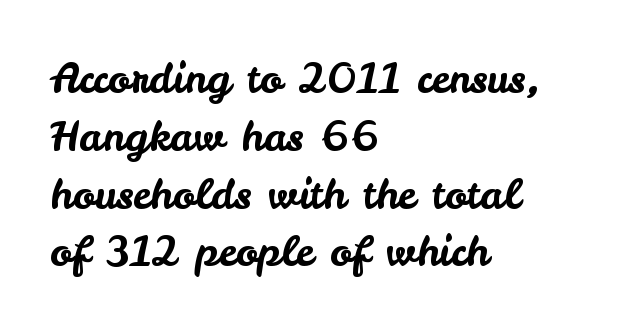
Q: Is the text italic (slanted)? A: Yes.
Q: Is the typeface a serif or a sans-serif typeface? A: Sans-serif.
Q: Is the text underlined? A: No.
Q: How is the paragraph aligned? A: Left-aligned.
Q: Is the spacing between letters normal or unusually wide? A: Normal.
Q: Is the spacing between lines tight, normal or loose? A: Normal.
Q: Width (condensed, normal, or wide)? A: Normal.
Q: Stroke contrast? A: Low.
Q: x-height? A: Small.
Q: Monospaced? A: No.
